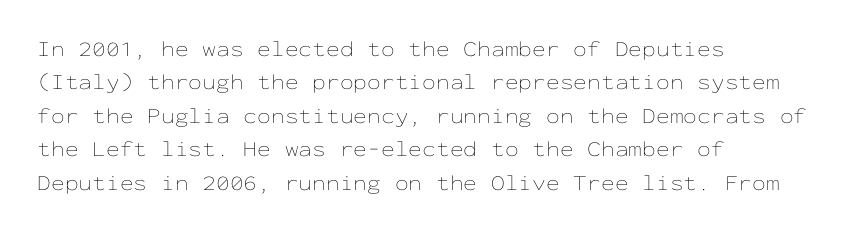
Q: Is the text bold? A: No.
Q: Is the text italic (slanted)? A: No, it is upright.
Q: Is the text underlined? A: No.
Q: How is the paragraph aligned? A: Left-aligned.
Q: Is the spacing between letters normal or unusually wide? A: Normal.
Q: Is the spacing between lines tight, normal or loose? A: Normal.
